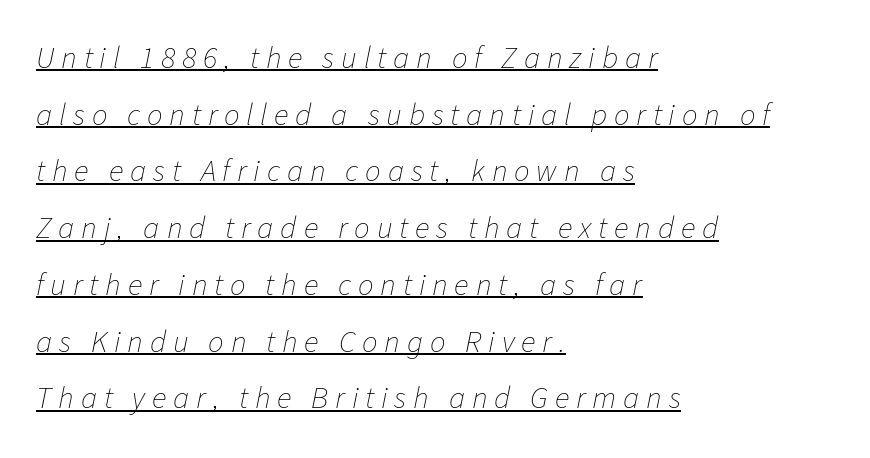
Q: Is the text bold? A: No.
Q: Is the text italic (slanted)? A: Yes, it leans right by about 11 degrees.
Q: Is the text underlined? A: Yes.
Q: How is the paragraph aligned? A: Left-aligned.
Q: Is the spacing between letters normal or unusually wide? A: Unusually wide.
Q: Width (condensed, normal, or wide)? A: Normal.
Q: Stroke contrast? A: Low.
Q: x-height? A: Medium.
Q: Monospaced? A: No.
